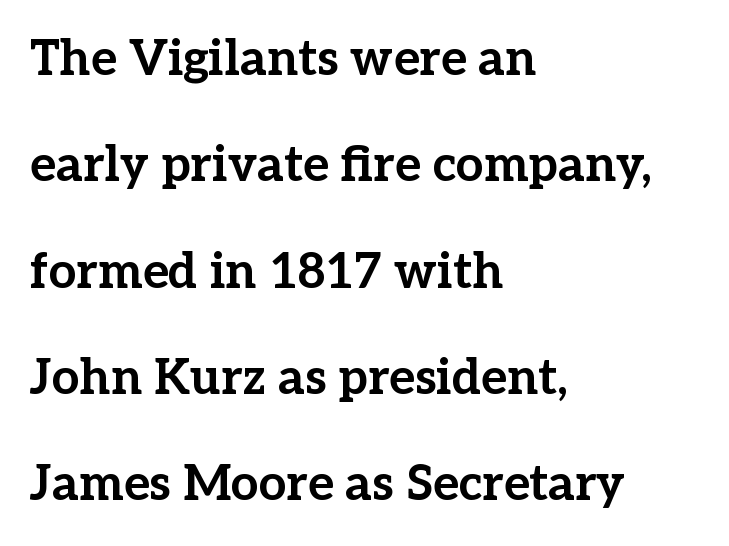
Strokes here are thick enough to call this a true bold. The font's upright variant was chosen for this text. Character widths vary here, with narrow letters taking less room than wide ones. Leftover space on each line is placed entirely after the last word. Regarding leading, the lines here are spaced well apart.
